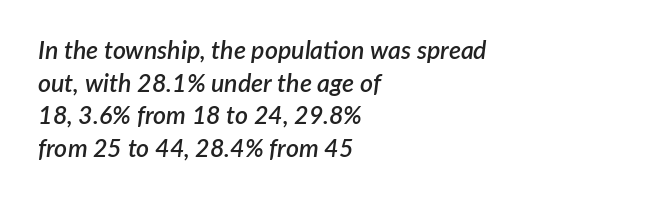
A bare baseline throughout the passage. You can tell it's italic because the verticals aren't actually vertical. Summary of weight: moderately heavy, a semibold. The horizontal fit of the characters is conventional and even.
